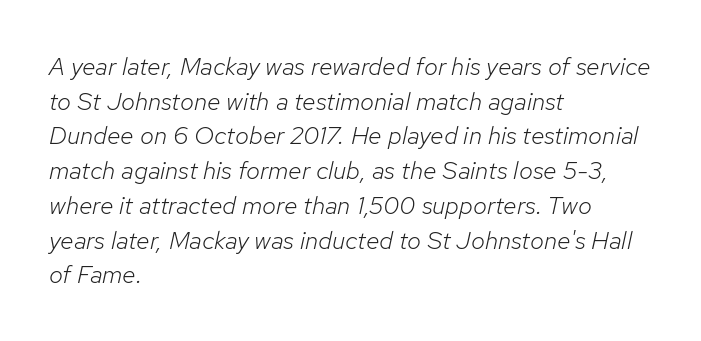
The image shows 25 px text type, italic (leaning right); set left-aligned, normal line spacing (1.39x), normal letter spacing, not underlined.
